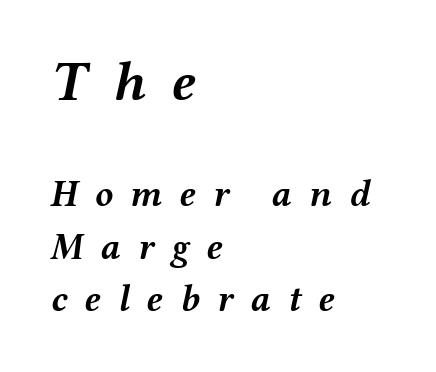
{"italic": "yes", "lean": "right", "slant_degrees": 12, "bold": "yes", "weight": "semibold", "width": "wide", "stroke_contrast": "medium", "x_height": "medium", "monospaced": "no", "underline": "no", "align": "left", "line_spacing": "normal", "line_spacing_ratio": 1.42, "letter_spacing": "wide", "letter_spacing_em": 0.48, "larger_block": "first", "size_ratio": 1.49, "glyph_px": 55}
